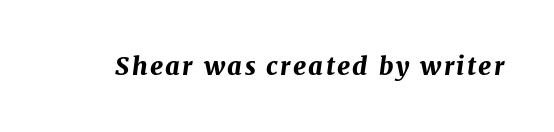
The strip under each line holds only bare page. Students, this is bold: see how much ink each stroke carries. The rendering applies a slant to the glyphs.
